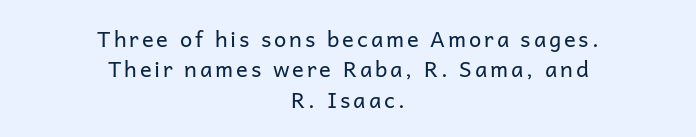
The image shows 22 px text type, upright; set centered, normal line spacing (1.38x), not underlined.
